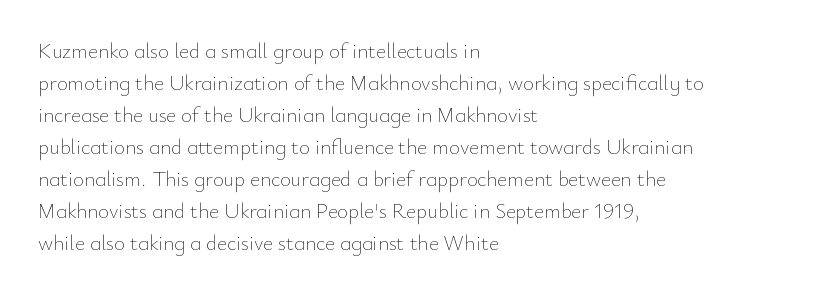
Vertical strokes here are truly vertical. The paragraph has a hard left edge and a soft right edge. The rendering uses a moderate line-height, typical for paragraphs. The cut favours lightness, reaching ordinary text weight at its darkest.
